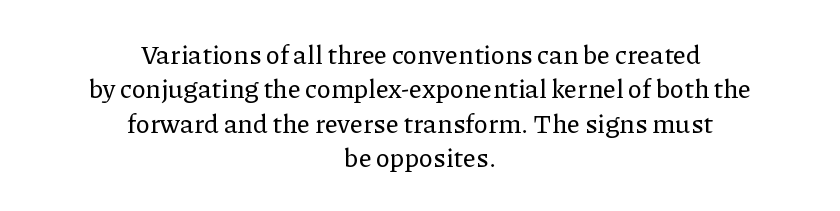
Q: Is the text italic (slanted)? A: No, it is upright.
Q: Is the text underlined? A: No.
Q: How is the paragraph aligned? A: Centered.
Q: Is the spacing between letters normal or unusually wide? A: Normal.
Q: Is the spacing between lines tight, normal or loose? A: Normal.
